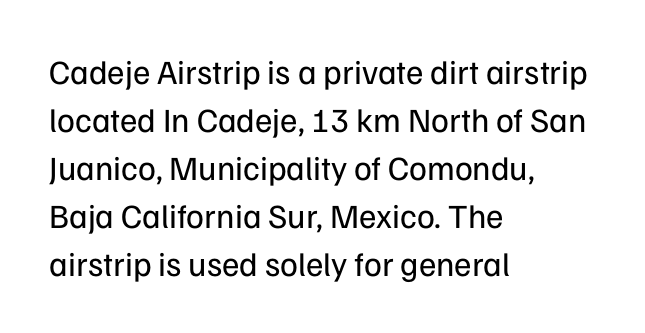
{"serif": "no", "italic": "no", "bold": "no", "weight": "regular", "width": "normal", "stroke_contrast": "low", "x_height": "medium", "monospaced": "no", "underline": "no", "align": "left", "line_spacing": "normal", "line_spacing_ratio": 1.41, "letter_spacing": "normal", "letter_spacing_em": 0.0, "glyph_px": 34}
